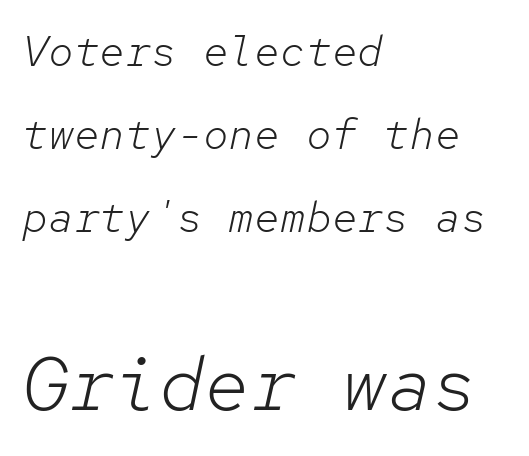
{"italic": "yes", "lean": "right", "slant_degrees": 12, "bold": "no", "weight": "light", "width": "normal", "stroke_contrast": "low", "x_height": "medium", "monospaced": "yes", "underline": "no", "align": "left", "line_spacing": "loose", "line_spacing_ratio": 1.93, "letter_spacing": "normal", "letter_spacing_em": 0.0, "larger_block": "second", "size_ratio": 1.77, "glyph_px": 76}
